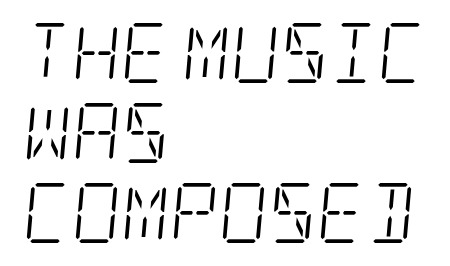
The cut favours lightness, reaching ordinary text weight at its darkest. Examine the stroke ends and you'll spot serifs. In CSS terms this would be text-align: left. Honestly, the letter spacing is just normal — you wouldn't notice it.
